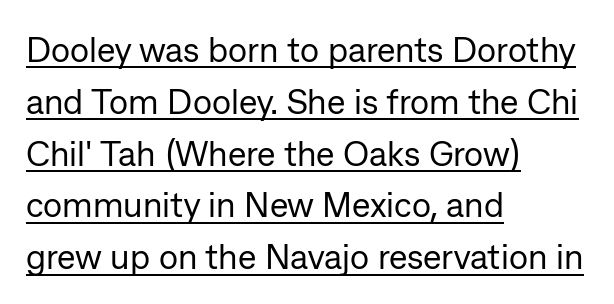
The image shows 35 px regular-weight sans-serif type, upright; set left-aligned, normal line spacing (1.48x), normal letter spacing, underlined; low stroke contrast and a medium x-height.
